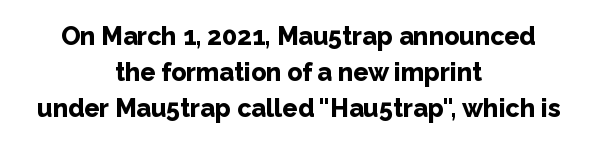
The face used here has the dense, thick strokes of a bold. Posture: vertical. Each row of text sits above clean, open space. A student would call this center alignment; a typographer would say set centered. Words appear dense and cohesive because spacing is normal.
